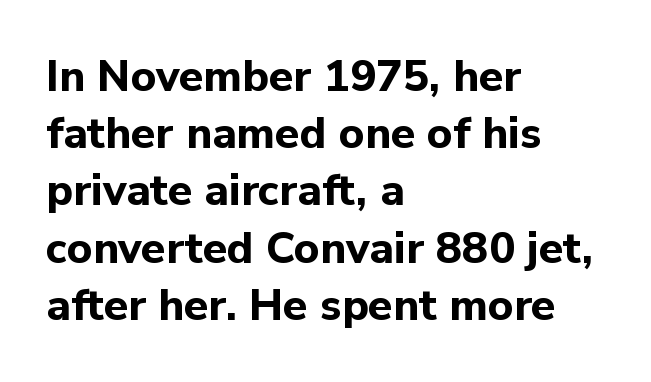
{"serif": "no", "italic": "no", "bold": "yes", "weight": "bold", "width": "normal", "stroke_contrast": "low", "x_height": "medium", "monospaced": "no", "underline": "no", "align": "left", "line_spacing": "normal", "line_spacing_ratio": 1.3, "letter_spacing": "normal", "letter_spacing_em": 0.0, "glyph_px": 44}
